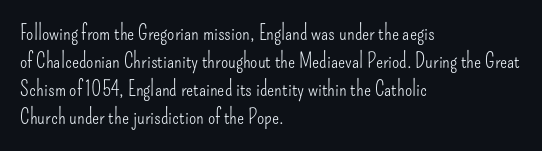
Visually the block forms a straight wall on the left and a jagged coastline on the right. Style check: upright. Bold? No — there's no thickening of the strokes. Notice how descenders clear the ascenders below comfortably — that's standard leading. Each word holds together tightly as a unit, with standard inter-letter gaps.
